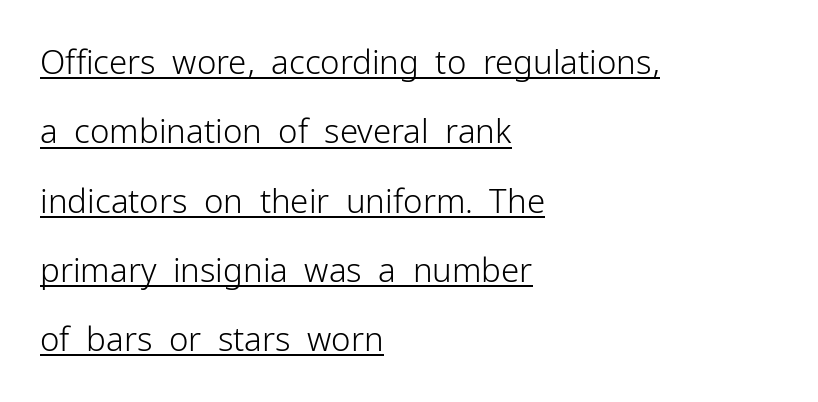
Caption: lettering with a line underneath. No italicization has been applied; the sample stays upright. Summary of vertical rhythm: relaxed, with wide interline spacing. Line beginnings align vertically; line endings do not. Tracking here is standard; glyphs follow each other at the usual distance.
